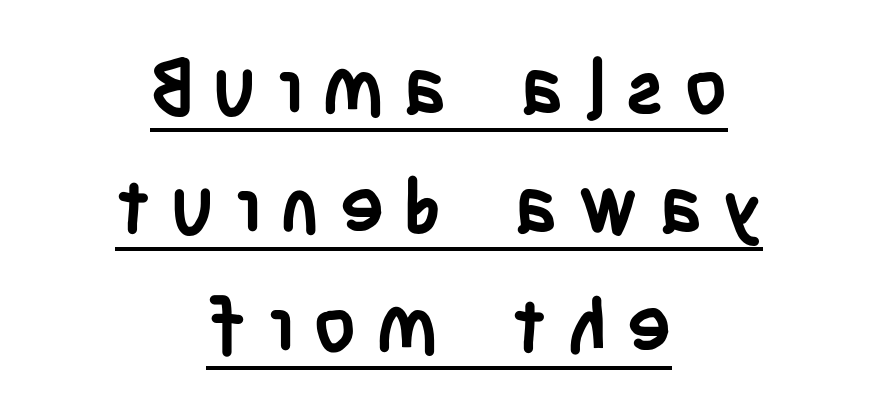
Strokes here are thick enough to call this a true bold. How are the letters spaced? Widely, with obvious added tracking. Is there an underline? Yes — a line sits under the letters. The passage shown stacks its lines at a standard gap.
